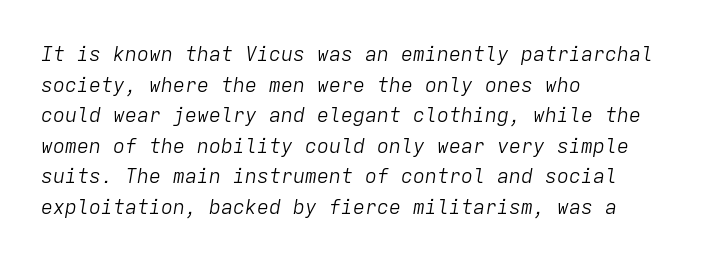
Q: Is the text bold? A: No.
Q: Is the text italic (slanted)? A: Yes, it leans right by about 9 degrees.
Q: Is the text underlined? A: No.
Q: How is the paragraph aligned? A: Left-aligned.
Q: Is the spacing between letters normal or unusually wide? A: Normal.
Q: Is the spacing between lines tight, normal or loose? A: Normal.
